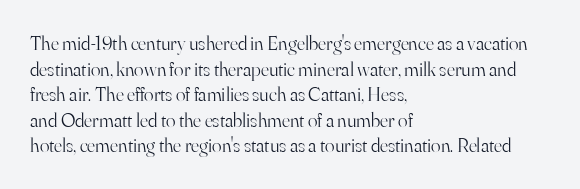
Q: Is the text bold? A: No.
Q: Is the text italic (slanted)? A: No, it is upright.
Q: Is the text underlined? A: No.
Q: How is the paragraph aligned? A: Left-aligned.
Q: Is the spacing between letters normal or unusually wide? A: Normal.
Q: Is the spacing between lines tight, normal or loose? A: Normal.
